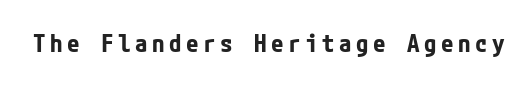
The image shows 25 px bold type, upright; set not underlined.
